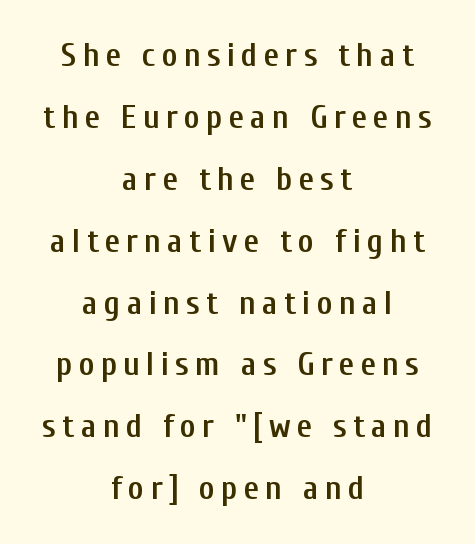
The image shows 34 px semibold, condensed sans-serif type, upright; set centered, line spacing 1.82x, not underlined; low stroke contrast and a medium x-height.
